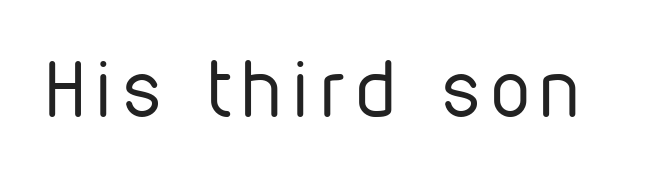
Words float on clear page, feet unadorned. No extra ink here — the face is not bold. I'd call this a sans setting — the letters go barefoot. Do the characters align in a grid? No, the font is proportional.
